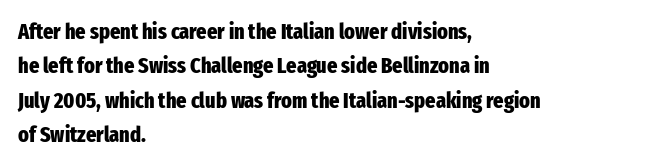
Q: Is the text bold? A: Yes.
Q: Is the text italic (slanted)? A: No, it is upright.
Q: Is the text underlined? A: No.
Q: How is the paragraph aligned? A: Left-aligned.
Q: Is the spacing between letters normal or unusually wide? A: Normal.
Q: Is the spacing between lines tight, normal or loose? A: Normal.
